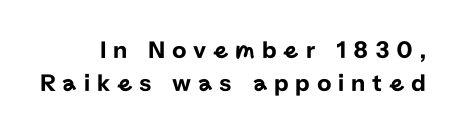
Q: Is the text italic (slanted)? A: No, it is upright.
Q: Is the text underlined? A: No.
Q: Is the spacing between letters normal or unusually wide? A: Unusually wide.
Q: Is the spacing between lines tight, normal or loose? A: Normal.
